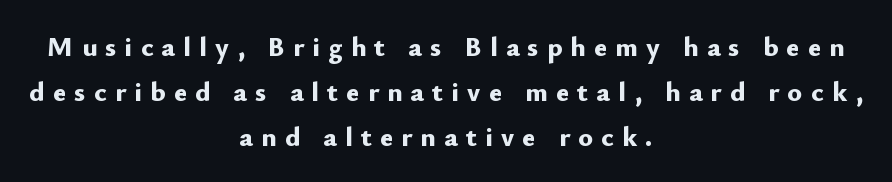
{"serif": "no", "italic": "no", "bold": "yes", "weight": "bold", "width": "normal", "stroke_contrast": "low", "x_height": "small", "monospaced": "no", "underline": "no", "align": "center", "line_spacing": "normal", "line_spacing_ratio": 1.61, "letter_spacing": "wide", "letter_spacing_em": 0.29, "glyph_px": 28}
